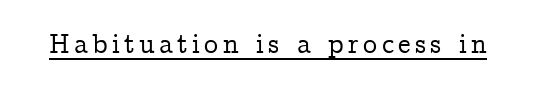
Q: Is the text italic (slanted)? A: No, it is upright.
Q: Is the typeface a serif or a sans-serif typeface? A: Serif.
Q: Is the text underlined? A: Yes.
Q: Width (condensed, normal, or wide)? A: Normal.
Q: Stroke contrast? A: Low.
Q: x-height? A: Medium.
Q: Monospaced? A: No.
